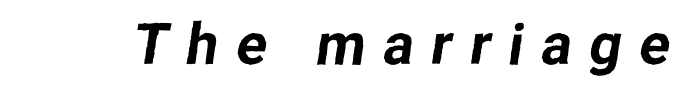
Q: Is the typeface a serif or a sans-serif typeface? A: Sans-serif.
Q: Is the text underlined? A: No.
Q: Is the spacing between letters normal or unusually wide? A: Unusually wide.
Q: Width (condensed, normal, or wide)? A: Normal.
Q: Stroke contrast? A: Low.
Q: x-height? A: Medium.
Q: Monospaced? A: No.
